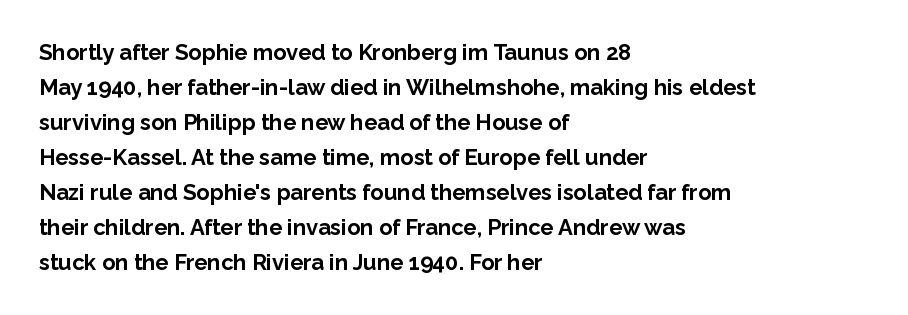
Horizontal bands of white between lines are of average thickness. The rendering keeps characters at their native spacing. Line beginnings align vertically; line endings do not. The font is running at its bold setting. No italicization has been applied; the sample stays upright.
